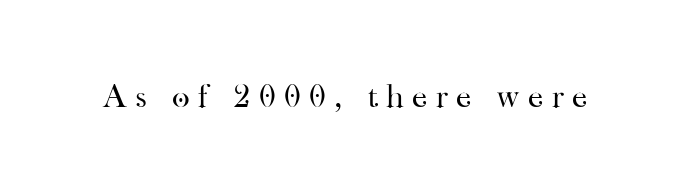
Q: Is the text bold? A: No.
Q: Is the text italic (slanted)? A: No, it is upright.
Q: Is the typeface a serif or a sans-serif typeface? A: Serif.
Q: Is the text underlined? A: No.
Q: Is the spacing between letters normal or unusually wide? A: Unusually wide.
Q: Width (condensed, normal, or wide)? A: Normal.
Q: Stroke contrast? A: High.
Q: x-height? A: Small.
Q: Monospaced? A: No.
